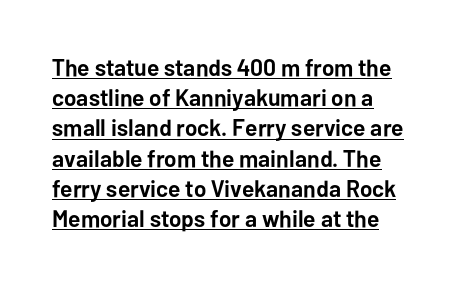
Teacher's note: observe the even left margin — that is flush-left alignment. The rendering uses the underline text-decoration. Set as a true bold cut, around the 700 mark. Observe the ordinary spacing: letters are neighbours, not strangers. Do the letters lean? They stand straight.
